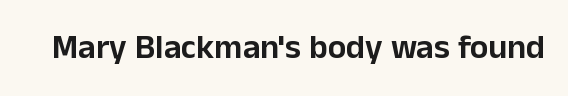
The image shows 34 px sans-serif type, upright; set normal letter spacing, not underlined; low stroke contrast and a medium x-height.
